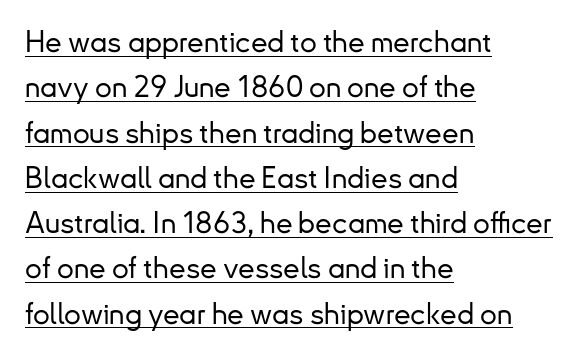
Letter spacing: default. Honestly, the row spacing looks completely unremarkable. Proportional: the letters do not fall into vertical columns. These characters rest on top of a visible drawn line. A typesetter would label this face a sans.
